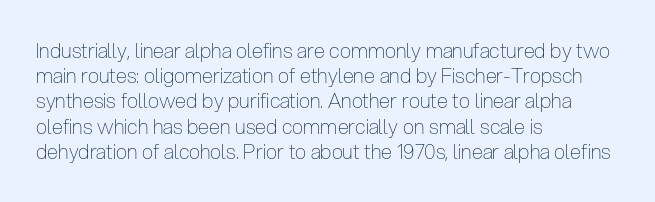
The image shows 20 px text type, upright; set left-aligned, normal line spacing (1.26x), normal letter spacing, not underlined.
